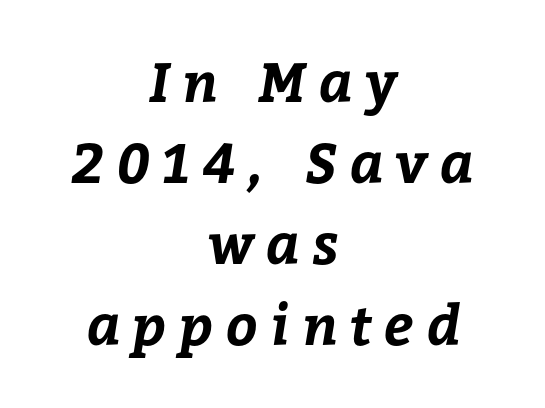
The image shows 55 px bold type; set centered, normal line spacing (1.47x), unusually wide letter spacing (+0.23 em), not underlined; low stroke contrast and a medium x-height.
